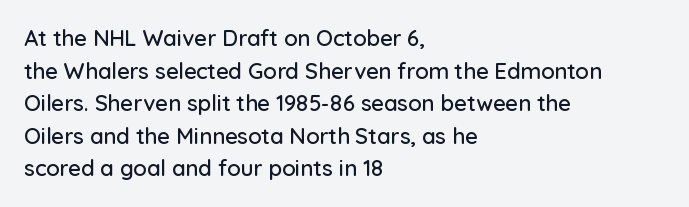
The image shows 22 px text type, upright; set left-aligned, normal line spacing (1.48x), normal letter spacing, not underlined.
